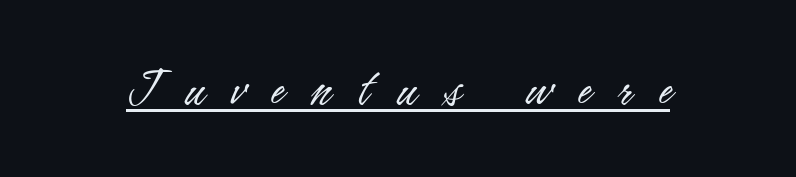
This rendering employs a face without finishing strokes, i.e., a sans-serif. Think of a printed novel: that variable character pitch is what you see here. Has an underline been added? It has. This reads as an unemphasized weight, regular at the heaviest.
